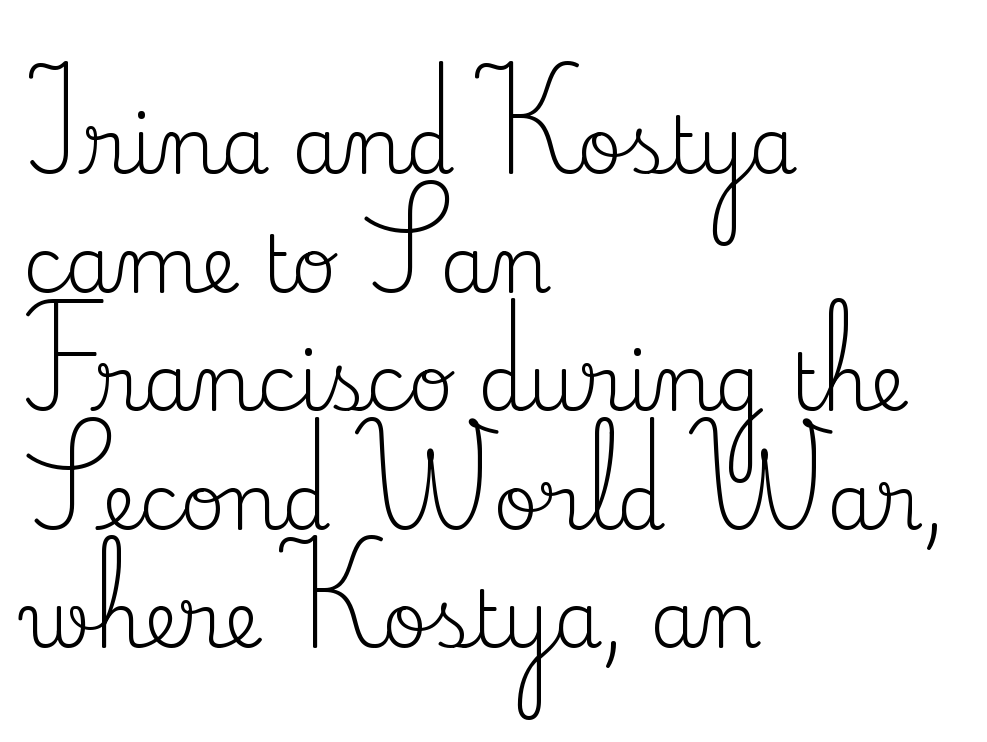
Q: Is the text bold? A: No.
Q: Is the text italic (slanted)? A: No, it is upright.
Q: Is the typeface a serif or a sans-serif typeface? A: Serif.
Q: Is the text underlined? A: No.
Q: How is the paragraph aligned? A: Left-aligned.
Q: Is the spacing between letters normal or unusually wide? A: Normal.
Q: Is the spacing between lines tight, normal or loose? A: Normal.
Q: Width (condensed, normal, or wide)? A: Normal.
Q: Stroke contrast? A: Medium.
Q: x-height? A: Small.
Q: Monospaced? A: No.
